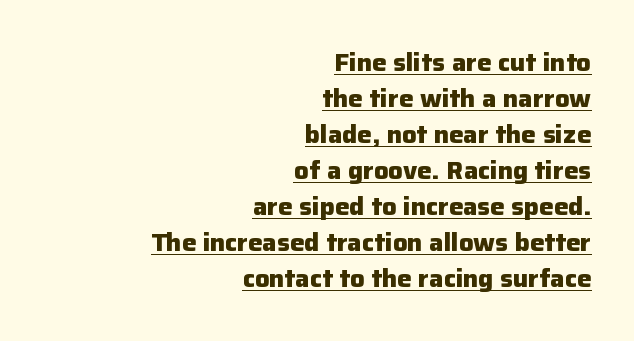
{"italic": "no", "bold": "yes", "underline": "yes", "align": "right", "line_spacing": "normal", "line_spacing_ratio": 1.5, "letter_spacing": "normal", "letter_spacing_em": 0.0, "glyph_px": 24}
